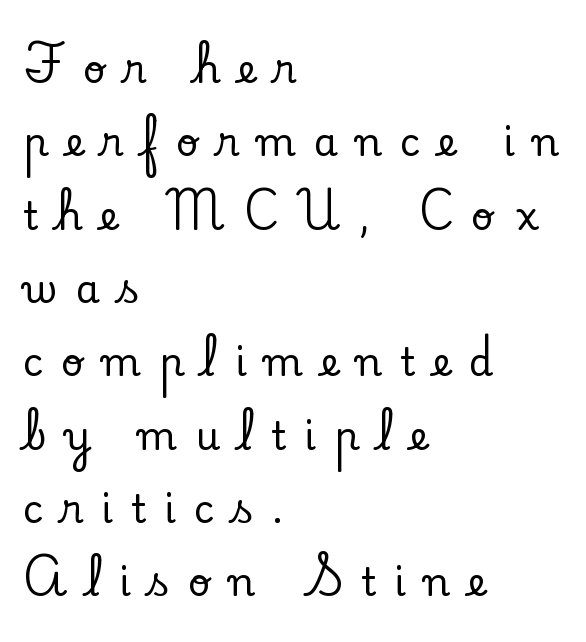
{"serif": "yes", "italic": "no", "width": "normal", "stroke_contrast": "low", "x_height": "small", "monospaced": "no", "underline": "no", "align": "left", "line_spacing_ratio": 1.88, "letter_spacing": "wide", "letter_spacing_em": 0.46, "glyph_px": 39}
